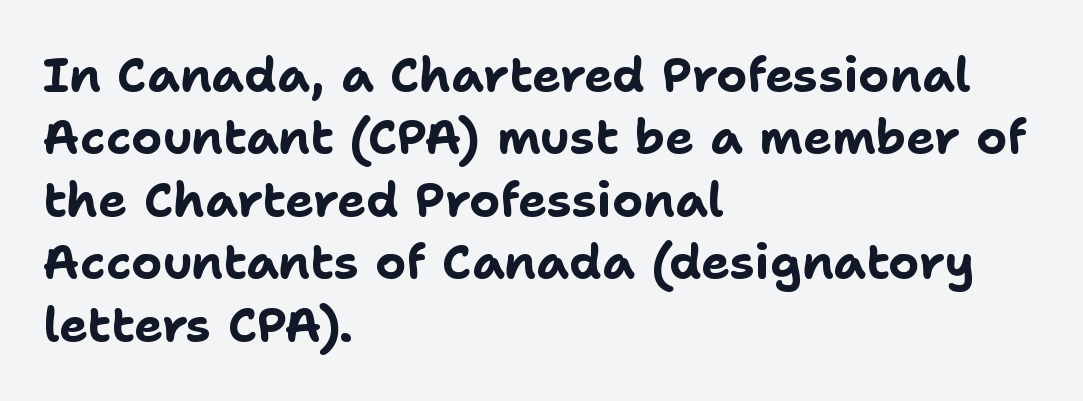
Q: Is the text bold? A: Yes.
Q: Is the text italic (slanted)? A: No, it is upright.
Q: Is the typeface a serif or a sans-serif typeface? A: Sans-serif.
Q: Is the text underlined? A: No.
Q: How is the paragraph aligned? A: Left-aligned.
Q: Is the spacing between letters normal or unusually wide? A: Normal.
Q: Is the spacing between lines tight, normal or loose? A: Normal.
Q: Width (condensed, normal, or wide)? A: Normal.
Q: Stroke contrast? A: Low.
Q: x-height? A: Medium.
Q: Monospaced? A: No.
